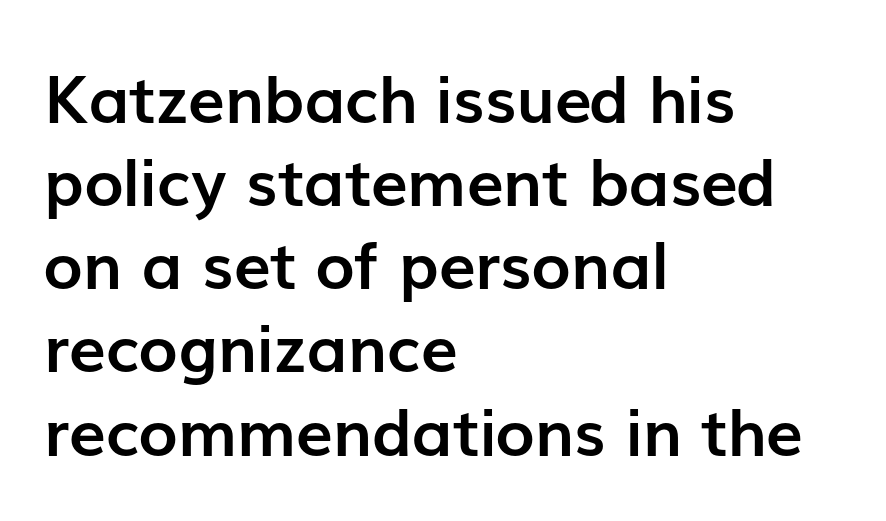
Q: Is the text bold? A: Yes.
Q: Is the text italic (slanted)? A: No, it is upright.
Q: Is the typeface a serif or a sans-serif typeface? A: Sans-serif.
Q: Is the text underlined? A: No.
Q: How is the paragraph aligned? A: Left-aligned.
Q: Is the spacing between letters normal or unusually wide? A: Normal.
Q: Is the spacing between lines tight, normal or loose? A: Normal.
Q: Width (condensed, normal, or wide)? A: Normal.
Q: Stroke contrast? A: Low.
Q: x-height? A: Medium.
Q: Monospaced? A: No.
